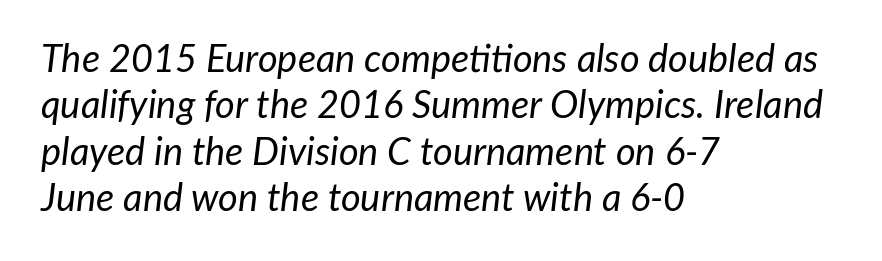
{"italic": "yes", "lean": "right", "slant_degrees": 7, "bold": "no", "weight": "regular", "width": "normal", "stroke_contrast": "low", "x_height": "medium", "monospaced": "no", "underline": "no", "align": "left", "line_spacing_ratio": 1.22, "letter_spacing": "normal", "letter_spacing_em": 0.0, "glyph_px": 38}
